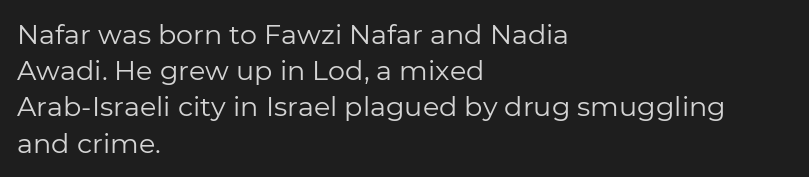
The image shows 27 px text type, upright; set left-aligned, normal line spacing (1.34x), normal letter spacing, not underlined.
